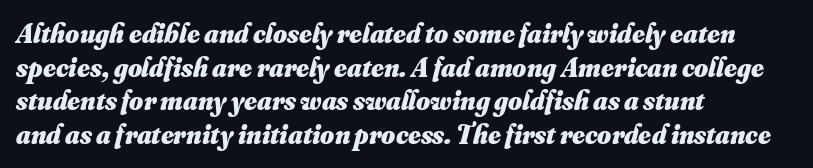
The strokes are fattened all the way to bold. The glyphs are unaccompanied by any horizontal stroke below them. Teacher's note: observe the even left margin — that is flush-left alignment. Does extra space separate the letters? No, they use regular spacing. Honestly, the row spacing looks completely unremarkable.
